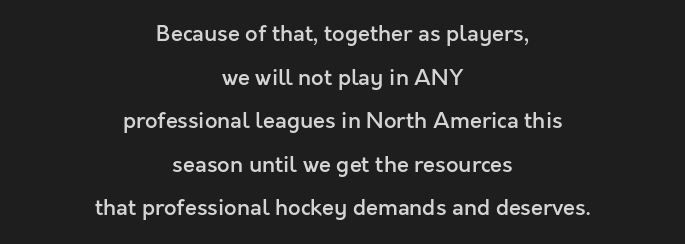
Q: Is the text bold? A: Semi-bold.
Q: Is the text italic (slanted)? A: No, it is upright.
Q: Is the text underlined? A: No.
Q: How is the paragraph aligned? A: Centered.
Q: Is the spacing between letters normal or unusually wide? A: Normal.
Q: Is the spacing between lines tight, normal or loose? A: Loose.
